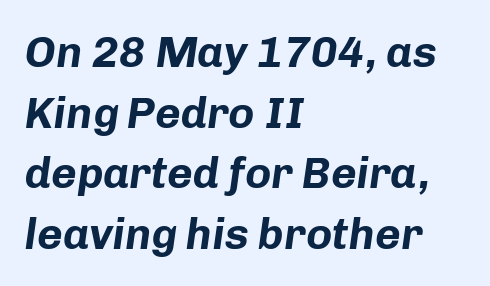
Q: Is the text bold? A: Yes.
Q: Is the text italic (slanted)? A: Yes, it leans right by about 8 degrees.
Q: Is the text underlined? A: No.
Q: How is the paragraph aligned? A: Left-aligned.
Q: Is the spacing between letters normal or unusually wide? A: Normal.
Q: Is the spacing between lines tight, normal or loose? A: Normal.
Q: Width (condensed, normal, or wide)? A: Normal.
Q: Stroke contrast? A: Low.
Q: x-height? A: Medium.
Q: Monospaced? A: No.
